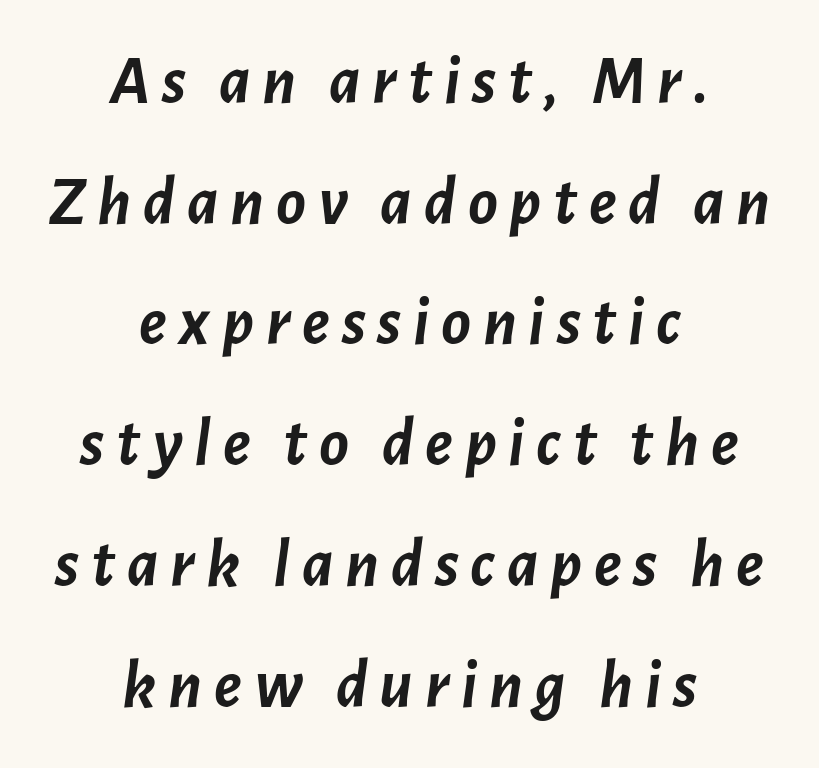
Q: Is the text bold? A: Yes.
Q: Is the text italic (slanted)? A: Yes, it leans right by about 7 degrees.
Q: Is the text underlined? A: No.
Q: How is the paragraph aligned? A: Centered.
Q: Width (condensed, normal, or wide)? A: Normal.
Q: Stroke contrast? A: Low.
Q: x-height? A: Medium.
Q: Monospaced? A: No.
